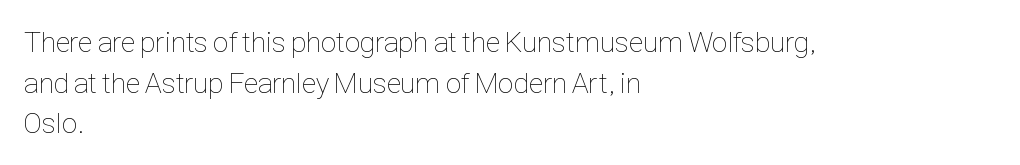
{"italic": "no", "bold": "no", "weight": "thin", "width": "condensed", "stroke_contrast": "low", "x_height": "medium", "monospaced": "no", "underline": "no", "align": "left", "line_spacing": "normal", "line_spacing_ratio": 1.4, "letter_spacing": "normal", "letter_spacing_em": 0.0, "glyph_px": 29}
